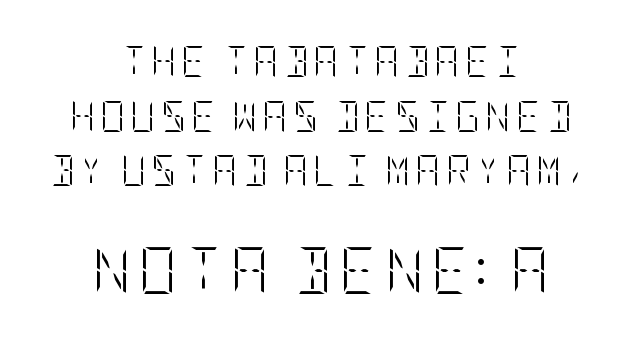
The image shows 47 px light, condensed type, upright; set centered, line spacing 1.76x, not underlined; the second (bottom) block is 1.52x larger; low stroke contrast and a large x-height.
